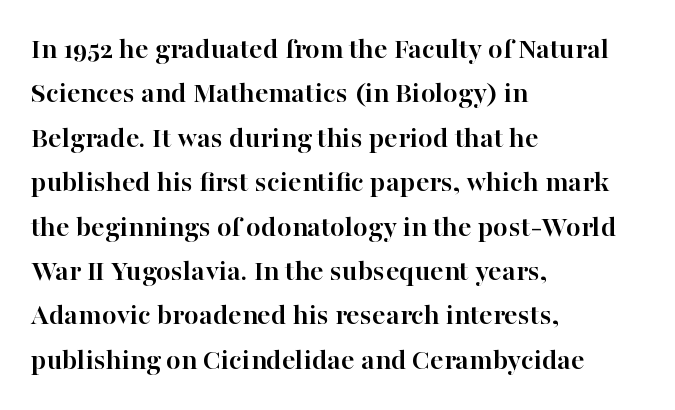
The image shows 30 px semibold serif type, upright; set left-aligned, normal line spacing (1.48x), normal letter spacing, not underlined; high stroke contrast and a medium x-height.
